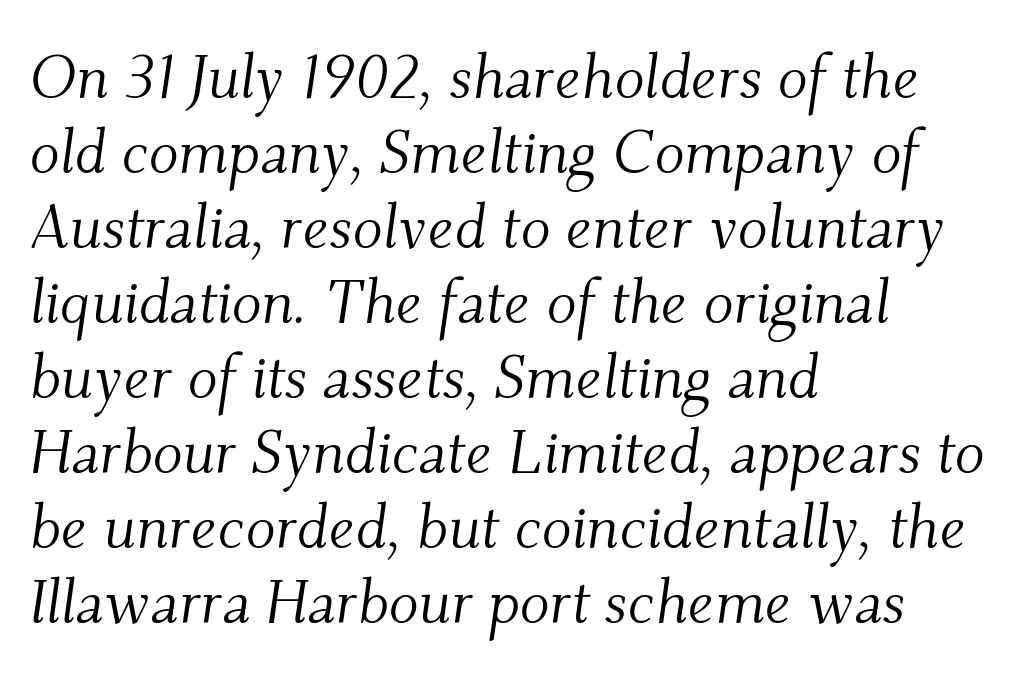
{"serif": "yes", "italic": "yes", "lean": "right", "slant_degrees": 9, "bold": "no", "weight": "light", "width": "normal", "stroke_contrast": "medium", "x_height": "small", "monospaced": "no", "underline": "no", "align": "left", "line_spacing_ratio": 1.21, "letter_spacing": "normal", "letter_spacing_em": 0.0, "glyph_px": 62}
